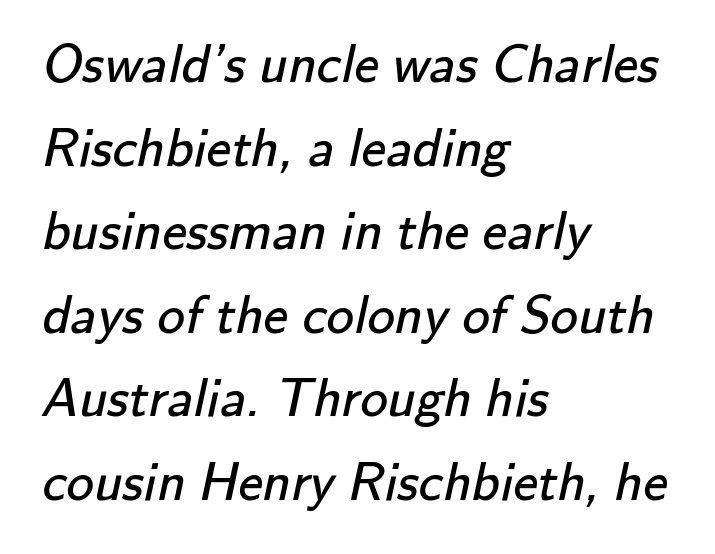
The image shows 55 px regular-weight sans-serif type; set left-aligned, normal line spacing (1.52x), normal letter spacing, not underlined; low stroke contrast and a small x-height.
